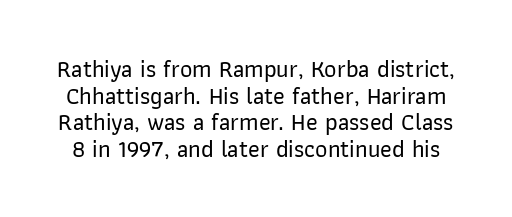
Nothing unusual about the tracking: characters are spaced as the font intends. This sample uses an upright cut, with every glyph sitting square on the baseline. How would I describe the line gaps? Narrow and economical. The glyphs are unaccompanied by any horizontal stroke below them.
